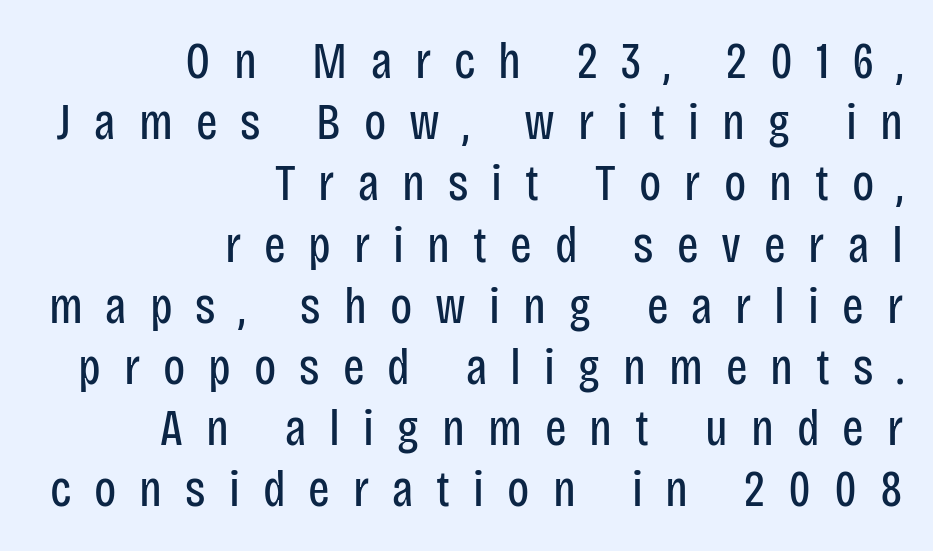
{"serif": "no", "italic": "no", "bold": "no", "weight": "regular", "width": "condensed", "stroke_contrast": "low", "x_height": "large", "monospaced": "no", "underline": "no", "align": "right", "line_spacing_ratio": 1.2, "letter_spacing": "wide", "letter_spacing_em": 0.45, "glyph_px": 51}
